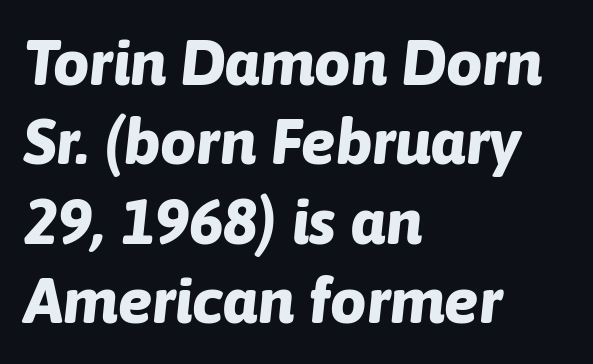
The image shows 64 px bold type, italic (leaning right); set left-aligned, line spacing 1.24x, normal letter spacing, not underlined; low stroke contrast and a medium x-height.
